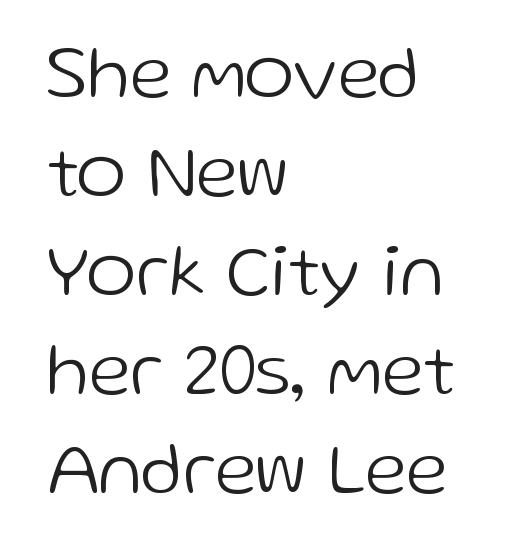
{"serif": "no", "italic": "no", "bold": "no", "weight": "light", "width": "normal", "stroke_contrast": "low", "x_height": "medium", "monospaced": "no", "underline": "no", "align": "left", "line_spacing": "normal", "line_spacing_ratio": 1.32, "letter_spacing": "normal", "letter_spacing_em": 0.0, "glyph_px": 75}
